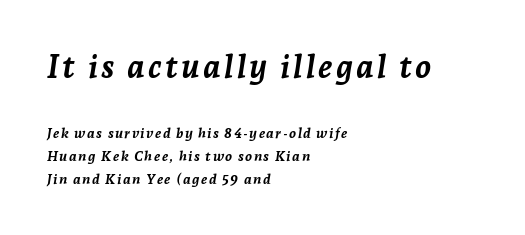
The image shows 32 px semibold type, italic (leaning right); set left-aligned, normal line spacing (1.62x), not underlined; the first (top) block is 2.29x larger; low stroke contrast and a medium x-height.
